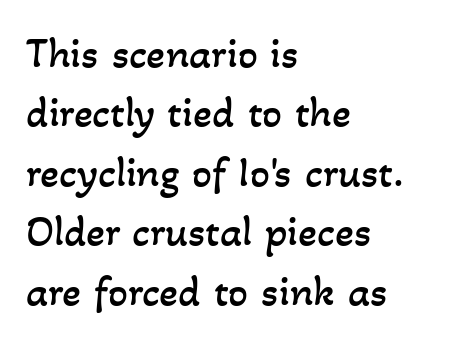
{"bold": "no", "weight": "regular", "width": "normal", "stroke_contrast": "low", "x_height": "small", "monospaced": "no", "underline": "no", "align": "left", "line_spacing": "normal", "line_spacing_ratio": 1.35, "letter_spacing": "normal", "letter_spacing_em": 0.0, "glyph_px": 44}
